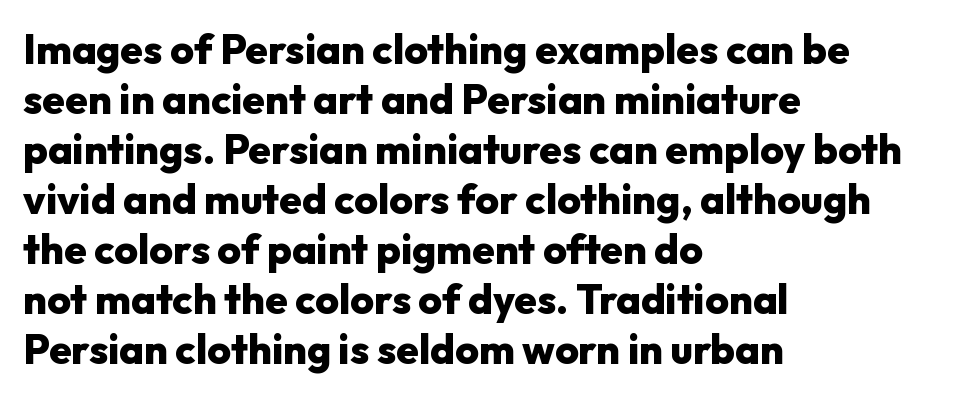
{"serif": "no", "italic": "no", "bold": "yes", "weight": "heavy", "width": "normal", "stroke_contrast": "low", "x_height": "medium", "monospaced": "no", "underline": "no", "align": "left", "line_spacing_ratio": 1.22, "letter_spacing": "normal", "letter_spacing_em": 0.0, "glyph_px": 41}
